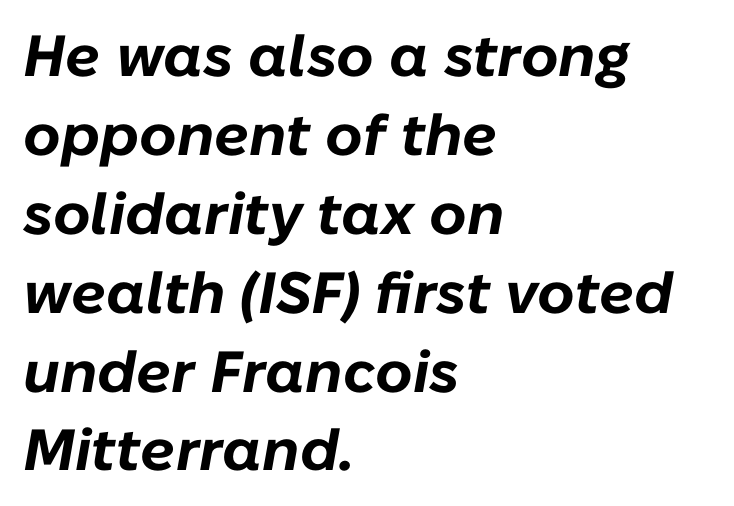
Characters are canted at an angle relative to the baseline's perpendicular. Underline: absent. These lines stack with their left ends in a neat column. The block of text has a typical density, with ordinary space between rows. Standard letterfit; no display-style spreading of the glyphs.
